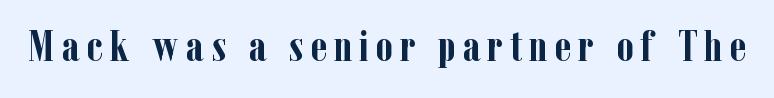
{"serif": "yes", "italic": "no", "bold": "yes", "weight": "semibold", "width": "condensed", "stroke_contrast": "low", "x_height": "medium", "monospaced": "no", "underline": "no", "glyph_px": 43}
